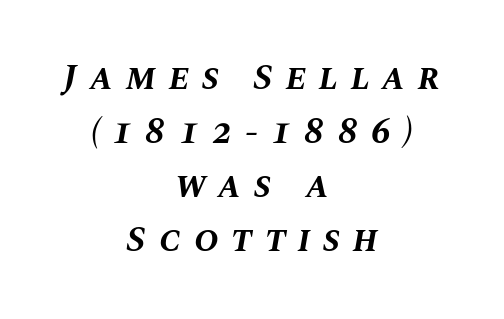
Q: Is the text bold? A: Yes.
Q: Is the text italic (slanted)? A: Yes, it leans right by about 10 degrees.
Q: Is the text underlined? A: No.
Q: How is the paragraph aligned? A: Centered.
Q: Is the spacing between letters normal or unusually wide? A: Unusually wide.
Q: Is the spacing between lines tight, normal or loose? A: Normal.
Q: Width (condensed, normal, or wide)? A: Normal.
Q: Stroke contrast? A: Medium.
Q: x-height? A: Large.
Q: Monospaced? A: No.
